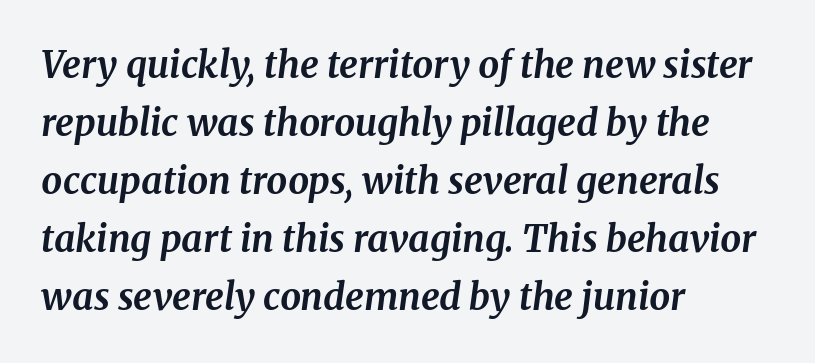
{"serif": "yes", "italic": "yes", "lean": "right", "slant_degrees": 8, "bold": "yes", "weight": "bold", "width": "normal", "stroke_contrast": "medium", "x_height": "medium", "monospaced": "no", "underline": "no", "align": "left", "line_spacing": "normal", "line_spacing_ratio": 1.57, "letter_spacing": "normal", "letter_spacing_em": 0.0, "glyph_px": 37}
